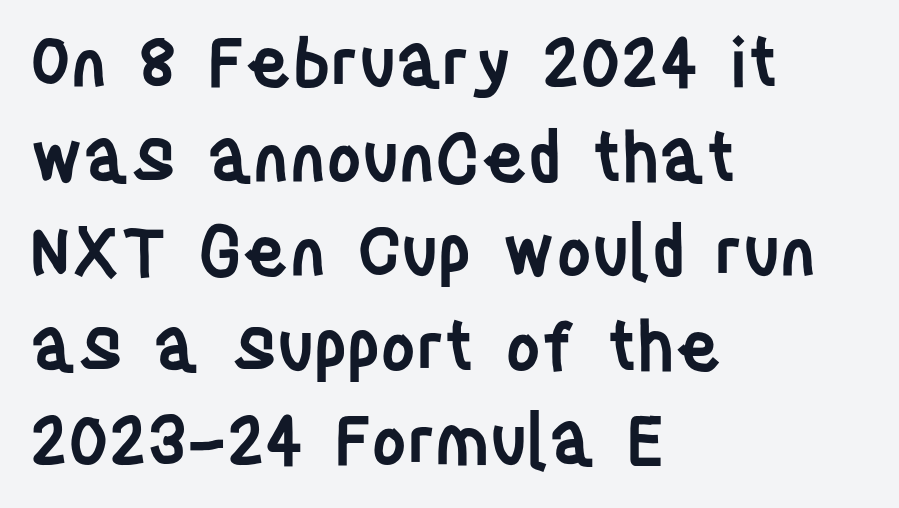
The text block is weighted toward the left margin, trailing off unevenly rightward. Varying glyph widths throughout — classic text-font behaviour. The designer went with a sans here, leaving each stem footless. Compared with typical paragraphs, the rows here are spaced about the same. Set as a demibold, roughly 600 on the weight scale. Between one letter and the next there's only the usual sliver of space.
